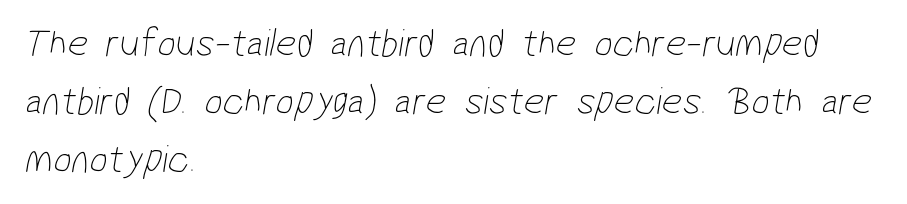
The type family on display is of the sans-serif kind. This rendering uses left alignment, leaving the right contour irregular. The weight would be labelled regular, book, light, or lighter still. The face used here is proportionally spaced, like ordinary book or web type. Underlining? Definitely not there. Summary of vertical rhythm: regular, with standard interline spacing.
